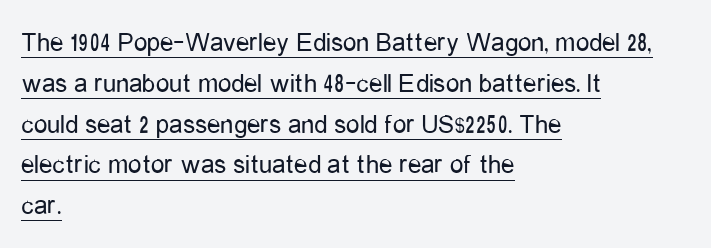
Q: Is the text bold? A: No.
Q: Is the text italic (slanted)? A: No, it is upright.
Q: Is the text underlined? A: Yes.
Q: How is the paragraph aligned? A: Left-aligned.
Q: Is the spacing between letters normal or unusually wide? A: Normal.
Q: Is the spacing between lines tight, normal or loose? A: Normal.
